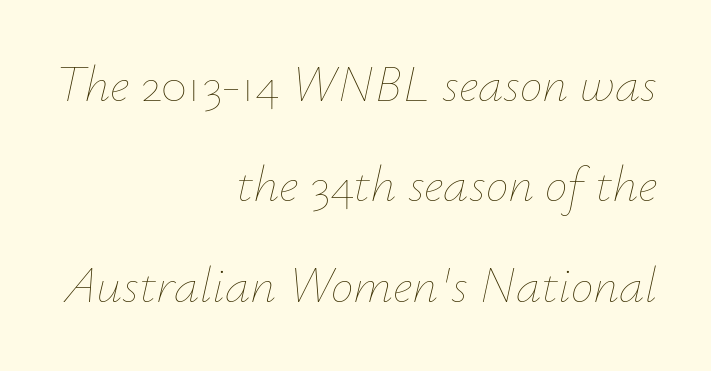
The words here are not underlined. Think of a printed novel: that variable character pitch is what you see here. The strokes are not fattened; the text isn't bold. Line endings align vertically; line beginnings do not.
